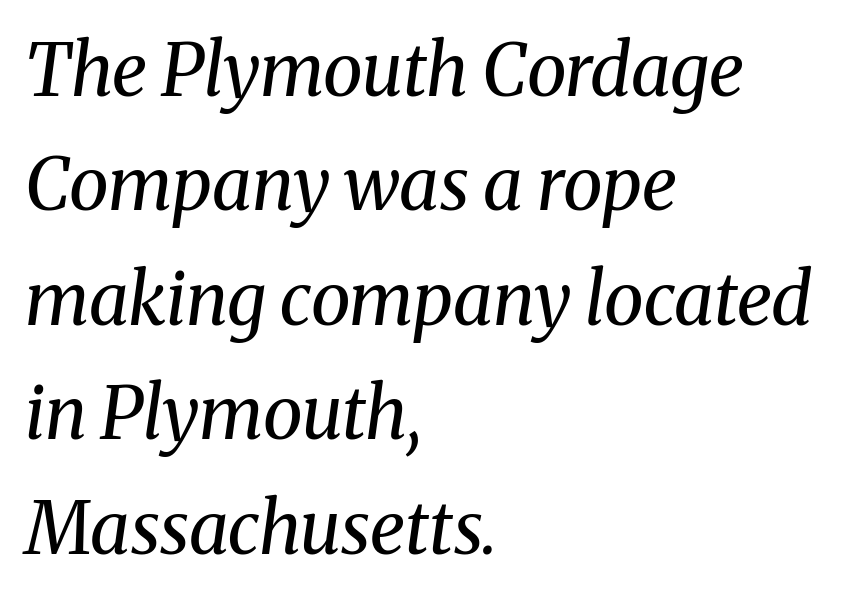
{"serif": "yes", "italic": "yes", "lean": "right", "slant_degrees": 8, "bold": "no", "weight": "regular", "width": "normal", "stroke_contrast": "medium", "x_height": "medium", "monospaced": "no", "underline": "no", "align": "left", "line_spacing": "normal", "line_spacing_ratio": 1.59, "letter_spacing": "normal", "letter_spacing_em": 0.0, "glyph_px": 72}
